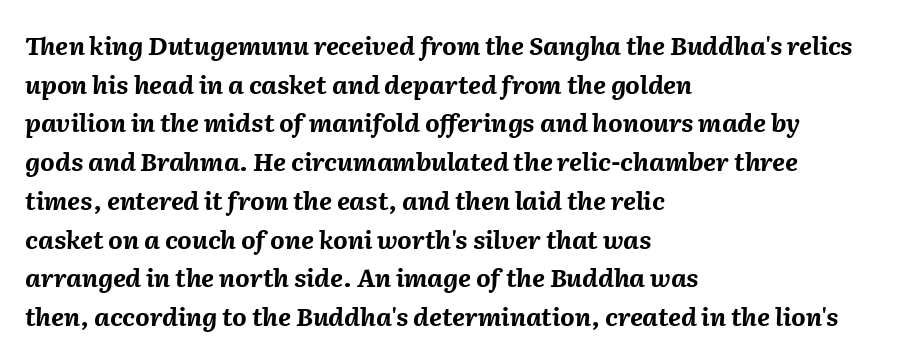
On the weight axis this lands at bold, roughly 700. The letterforms sit shoulder to shoulder at normal distance. Reading down the column, the eye jumps a familiar distance to each next line. Visually the block forms a straight wall on the left and a jagged coastline on the right.
